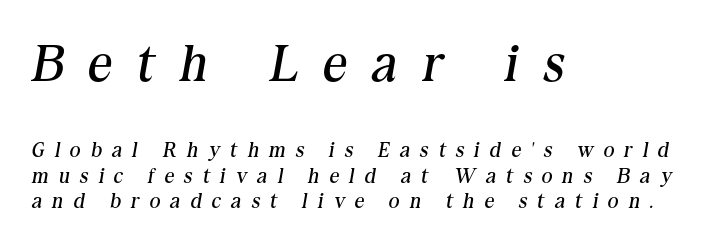
{"serif": "yes", "italic": "yes", "lean": "right", "slant_degrees": 10, "bold": "no", "weight": "regular", "width": "normal", "stroke_contrast": "medium", "x_height": "medium", "monospaced": "no", "underline": "no", "align": "left", "line_spacing_ratio": 1.22, "letter_spacing": "wide", "letter_spacing_em": 0.49, "larger_block": "first", "size_ratio": 2.48, "glyph_px": 52}
